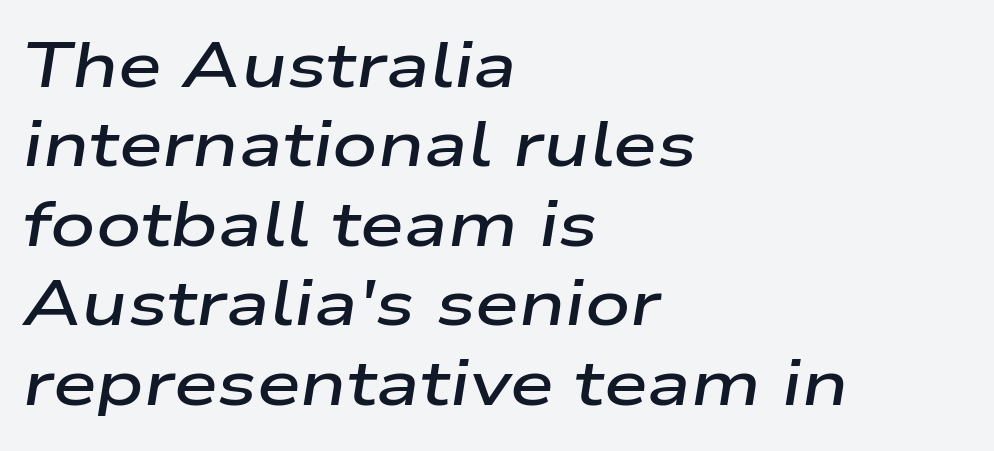
The image shows 63 px semibold, wide type, italic (leaning right); set left-aligned, normal line spacing (1.26x), normal letter spacing, not underlined; low stroke contrast and a medium x-height.
